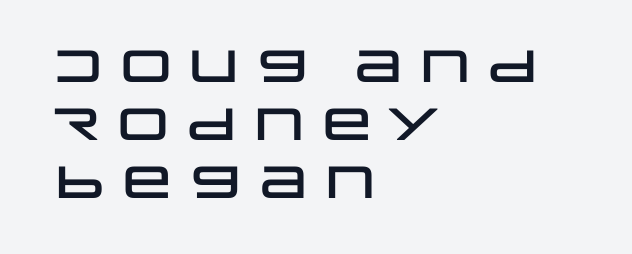
The image shows 45 px wide sans-serif type, upright; set left-aligned, normal line spacing (1.29x), normal letter spacing, not underlined; low stroke contrast and a large x-height.
